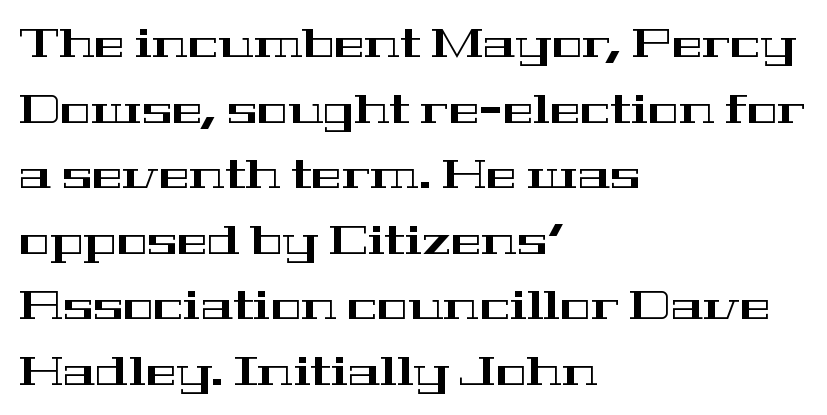
Q: Is the text italic (slanted)? A: No, it is upright.
Q: Is the typeface a serif or a sans-serif typeface? A: Serif.
Q: Is the text underlined? A: No.
Q: How is the paragraph aligned? A: Left-aligned.
Q: Is the spacing between letters normal or unusually wide? A: Normal.
Q: Is the spacing between lines tight, normal or loose? A: Normal.
Q: Width (condensed, normal, or wide)? A: Wide.
Q: Stroke contrast? A: High.
Q: x-height? A: Medium.
Q: Monospaced? A: No.
